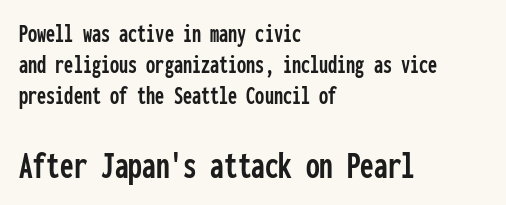
The image shows 39 px condensed sans-serif type, upright, monospaced; set left-aligned, line spacing 1.2x, normal letter spacing, not underlined; the second (bottom) block is 1.5x larger; low stroke contrast and a medium x-height.
